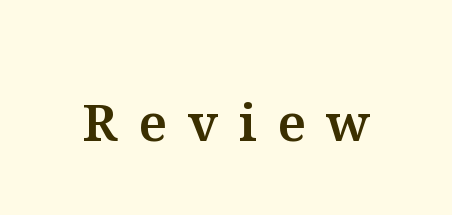
{"italic": "no", "width": "normal", "stroke_contrast": "medium", "x_height": "medium", "monospaced": "no", "underline": "no", "letter_spacing": "wide", "letter_spacing_em": 0.41, "glyph_px": 51}
